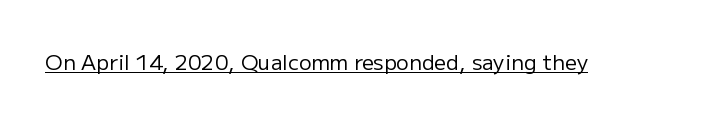
{"italic": "no", "bold": "no", "underline": "yes", "letter_spacing": "normal", "letter_spacing_em": 0.0, "glyph_px": 21}
